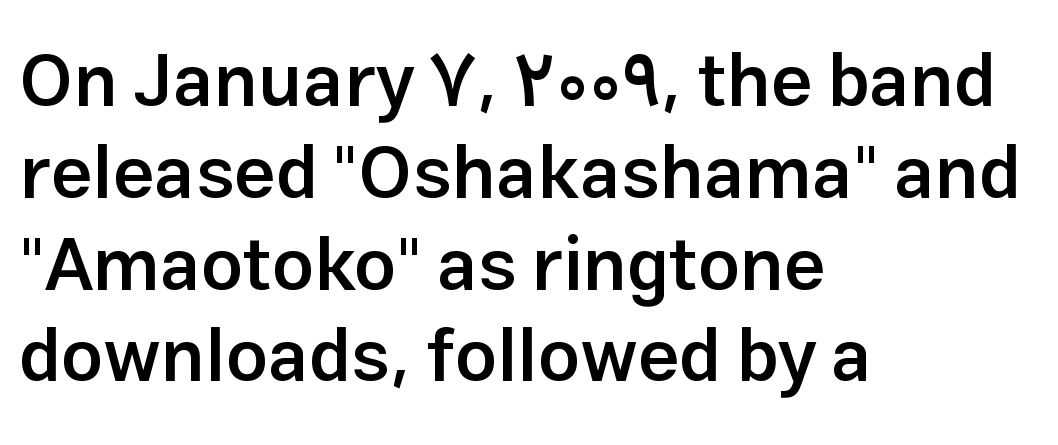
The image shows 74 px semibold sans-serif type, upright; set left-aligned, line spacing 1.24x, normal letter spacing, not underlined; low stroke contrast and a medium x-height.
